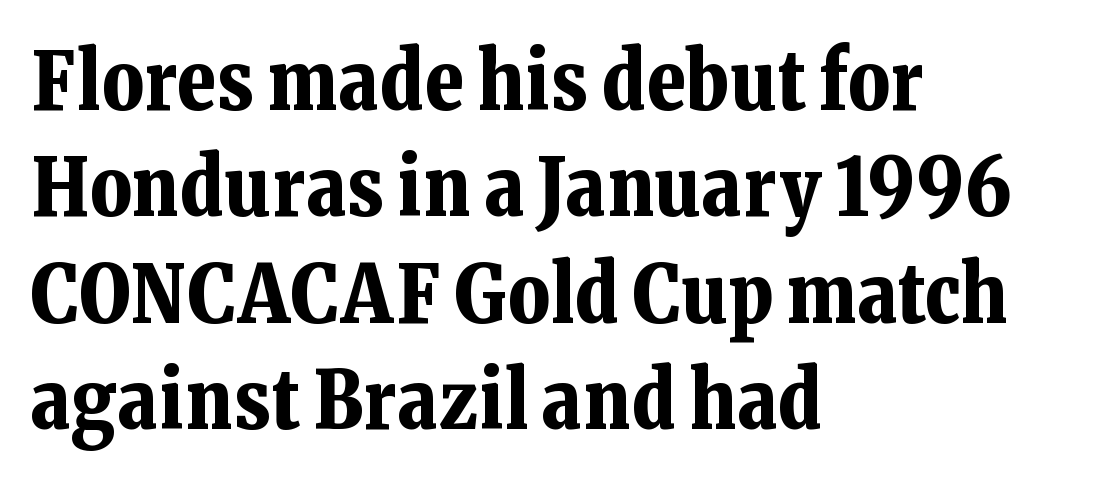
Q: Is the text bold? A: Yes.
Q: Is the text italic (slanted)? A: No, it is upright.
Q: Is the typeface a serif or a sans-serif typeface? A: Serif.
Q: Is the text underlined? A: No.
Q: How is the paragraph aligned? A: Left-aligned.
Q: Is the spacing between letters normal or unusually wide? A: Normal.
Q: Is the spacing between lines tight, normal or loose? A: Normal.
Q: Width (condensed, normal, or wide)? A: Normal.
Q: Stroke contrast? A: Low.
Q: x-height? A: Medium.
Q: Monospaced? A: No.
